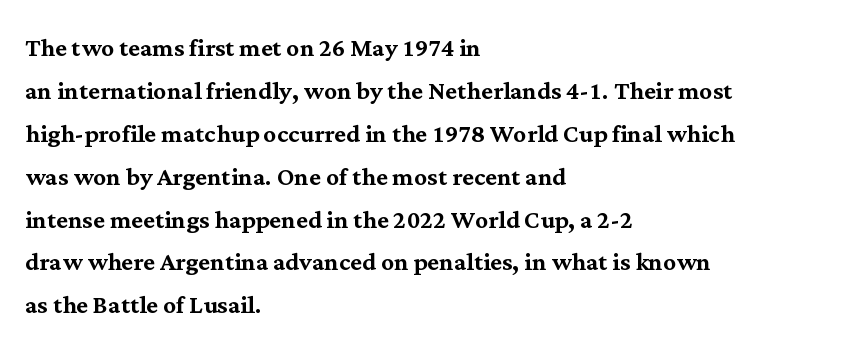
Q: Is the text italic (slanted)? A: No, it is upright.
Q: Is the typeface a serif or a sans-serif typeface? A: Serif.
Q: Is the text underlined? A: No.
Q: How is the paragraph aligned? A: Left-aligned.
Q: Is the spacing between letters normal or unusually wide? A: Normal.
Q: Is the spacing between lines tight, normal or loose? A: Normal.
Q: Width (condensed, normal, or wide)? A: Normal.
Q: Stroke contrast? A: Medium.
Q: x-height? A: Medium.
Q: Monospaced? A: No.
